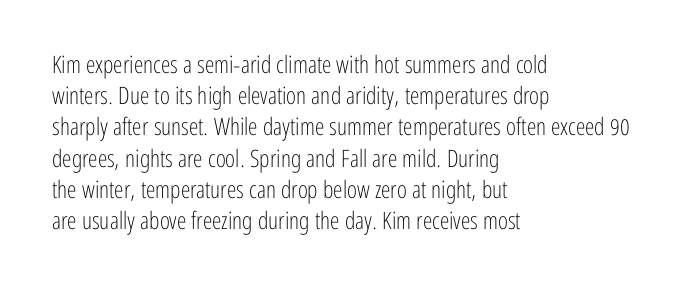
{"italic": "no", "bold": "no", "underline": "no", "align": "left", "line_spacing": "normal", "line_spacing_ratio": 1.3, "letter_spacing": "normal", "letter_spacing_em": 0.0, "glyph_px": 24}
